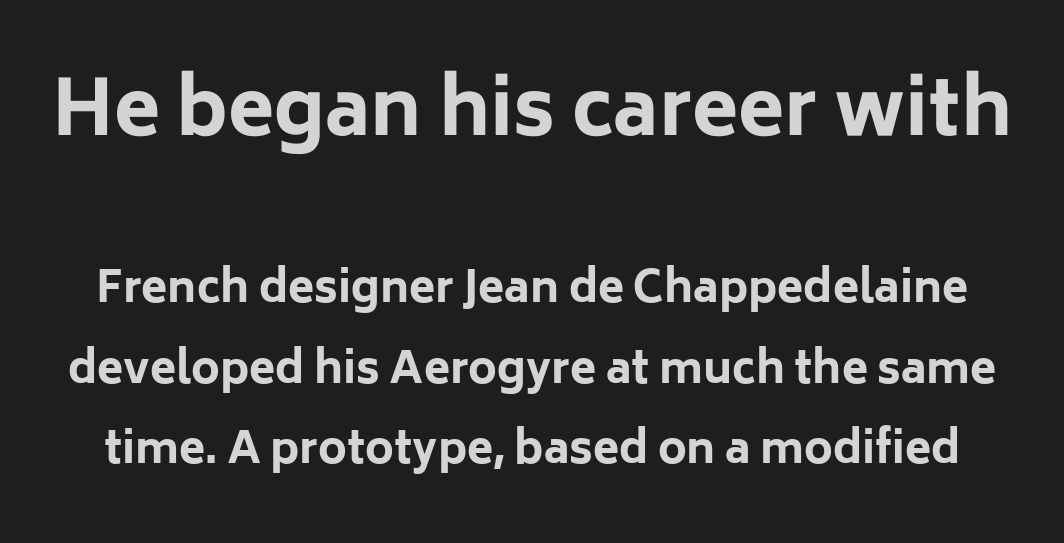
{"serif": "no", "italic": "no", "bold": "yes", "weight": "bold", "width": "normal", "stroke_contrast": "low", "x_height": "medium", "monospaced": "no", "underline": "no", "line_spacing_ratio": 1.88, "letter_spacing": "normal", "letter_spacing_em": 0.0, "larger_block": "first", "size_ratio": 1.77, "glyph_px": 76}
